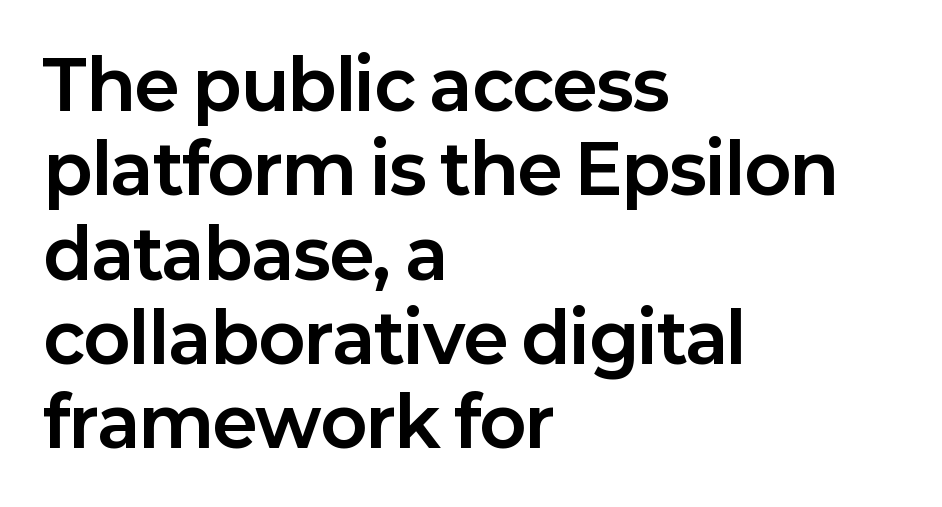
Honestly, there is no underline to notice here at all. Letterform terminals end flat and unadorned throughout the passage. Compared with typical body copy, the letter spacing here is the same. Ordinary non-slanted type is in use. Set as a true bold cut, around the 700 mark.
